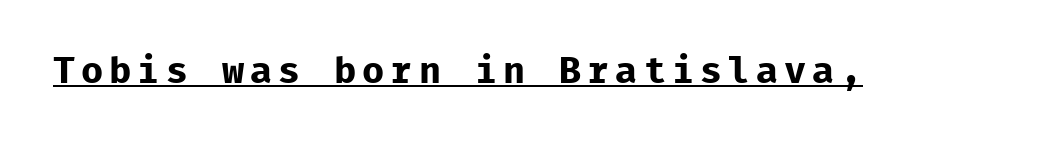
{"serif": "no", "italic": "no", "bold": "yes", "weight": "bold", "width": "normal", "stroke_contrast": "low", "x_height": "medium", "monospaced": "yes", "underline": "yes", "glyph_px": 37}
